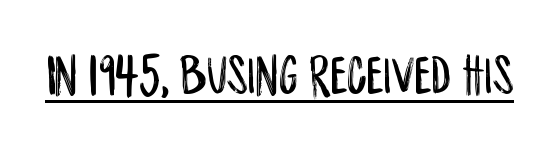
Q: Is the text italic (slanted)? A: No, it is upright.
Q: Is the typeface a serif or a sans-serif typeface? A: Sans-serif.
Q: Is the text underlined? A: Yes.
Q: Is the spacing between letters normal or unusually wide? A: Normal.
Q: Width (condensed, normal, or wide)? A: Condensed.
Q: Stroke contrast? A: Low.
Q: x-height? A: Large.
Q: Monospaced? A: No.
